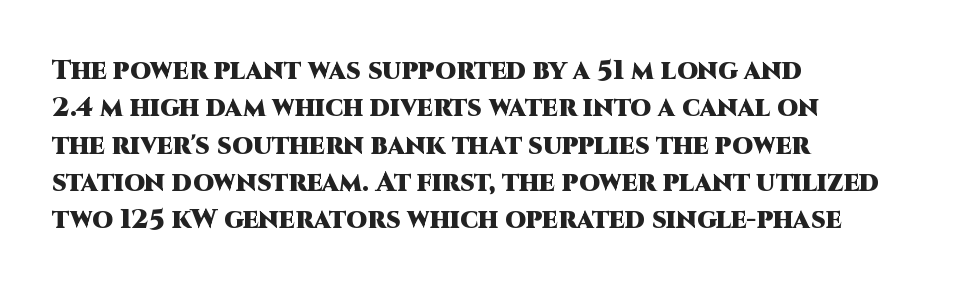
The image shows 27 px bold type, upright; set left-aligned, normal line spacing (1.38x), normal letter spacing, not underlined.
